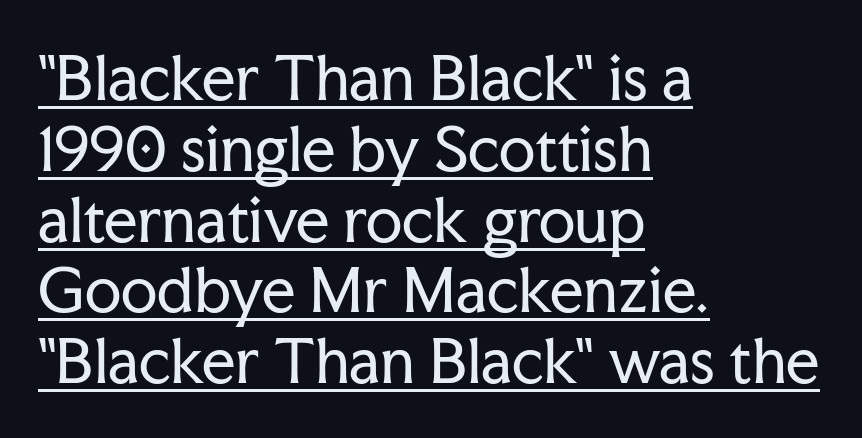
The image shows 59 px regular-weight serif type, upright; set left-aligned, line spacing 1.2x, normal letter spacing, underlined; low stroke contrast and a medium x-height.
